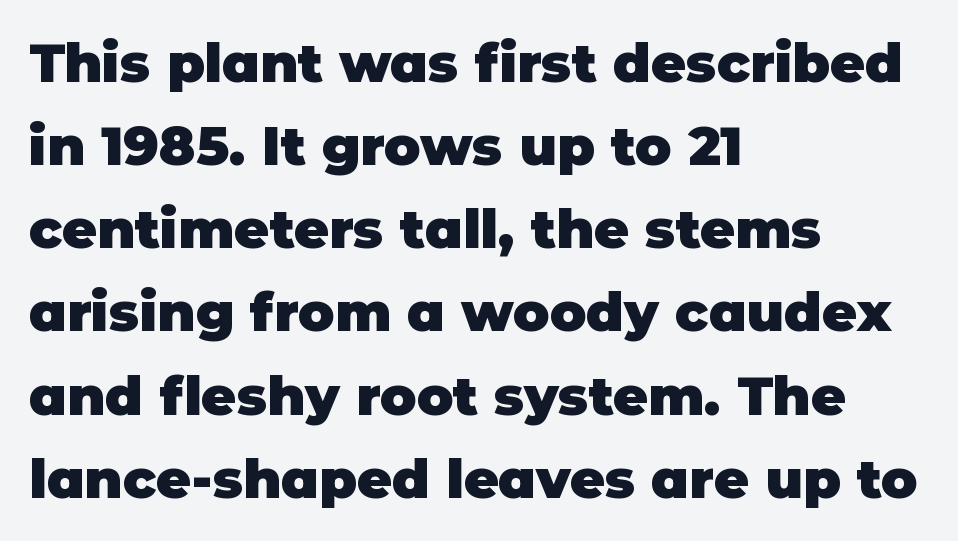
{"serif": "no", "italic": "no", "bold": "yes", "weight": "heavy", "width": "normal", "stroke_contrast": "low", "x_height": "large", "monospaced": "no", "underline": "no", "align": "left", "line_spacing": "normal", "line_spacing_ratio": 1.54, "letter_spacing": "normal", "letter_spacing_em": 0.0, "glyph_px": 54}
